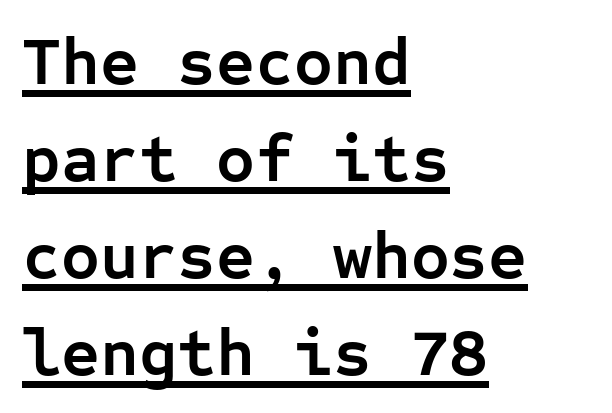
{"serif": "no", "italic": "no", "bold": "yes", "weight": "semibold", "width": "normal", "stroke_contrast": "low", "x_height": "medium", "monospaced": "yes", "underline": "yes", "align": "left", "line_spacing": "normal", "line_spacing_ratio": 1.45, "letter_spacing": "normal", "letter_spacing_em": 0.0, "glyph_px": 67}
